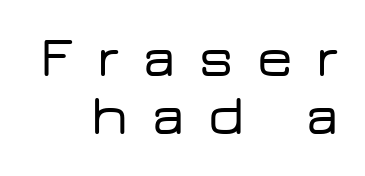
Look at the tracking — it's clearly loosened, letters drifting apart. Which margin do the lines hug? The right one — the left edge is uneven. Decoration check: the copy has no underline. The passage shown is typeset with a sans-serif family. Think of a printed novel: that variable character pitch is what you see here.
